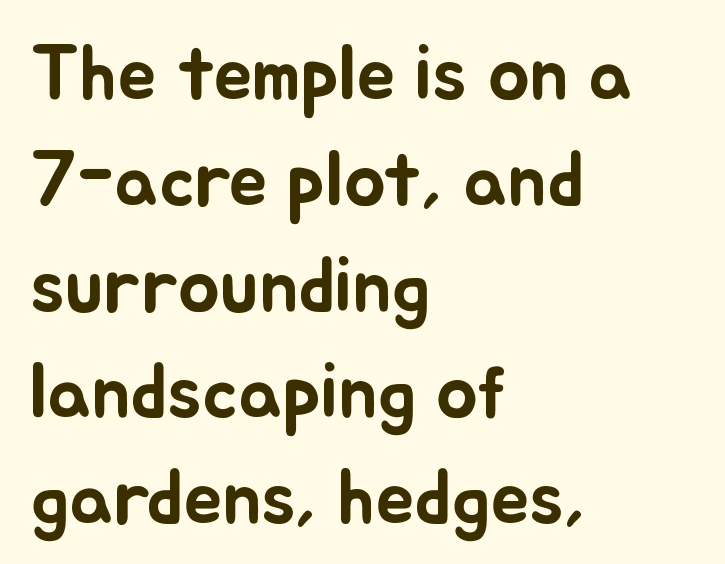
{"italic": "no", "width": "normal", "stroke_contrast": "low", "x_height": "small", "monospaced": "no", "underline": "no", "align": "left", "line_spacing": "normal", "line_spacing_ratio": 1.36, "letter_spacing": "normal", "letter_spacing_em": 0.0, "glyph_px": 78}
